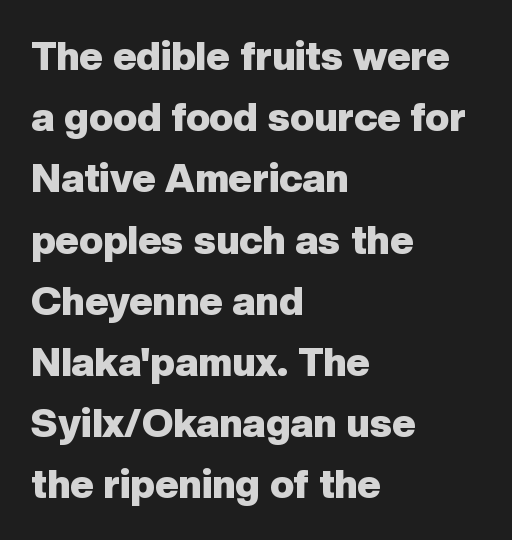
In terms of posture, this sample is upright. Look at the bottom of the vertical strokes: they stop flat, with no serifs. Each new line begins a customary step beneath the previous one. Here the designer chose a conventional face with non-uniform glyph widths. The specimen omits any rule beneath the text block's lines.
